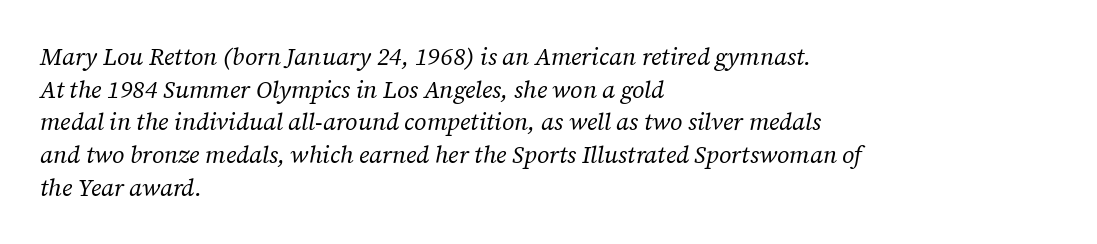
The glyphs are unaccompanied by any horizontal stroke below them. Leading: standard. The typeface has the unassuming heft of standard copy or less. These lines stack with their left ends in a neat column.
